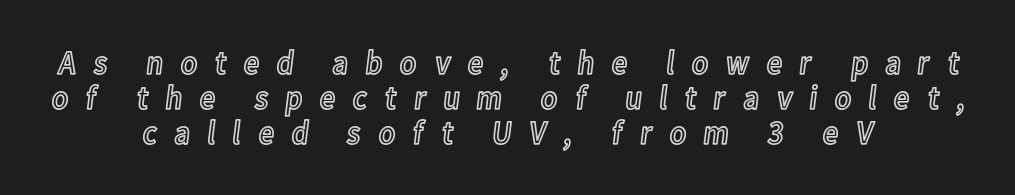
Q: Is the text italic (slanted)? A: Yes.
Q: Is the text underlined? A: No.
Q: How is the paragraph aligned? A: Centered.
Q: Is the spacing between letters normal or unusually wide? A: Unusually wide.
Q: Is the spacing between lines tight, normal or loose? A: Tight.
Q: Width (condensed, normal, or wide)? A: Condensed.
Q: x-height? A: Medium.
Q: Monospaced? A: No.
